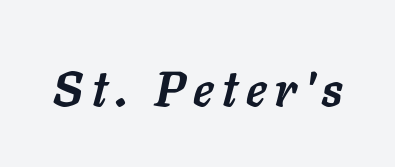
Spacing verdict: proportional, widths tailored to each character. No word sits above an underline. If you drew a line through each stem, it would be angled. Typographic density is high because the face is bold.
